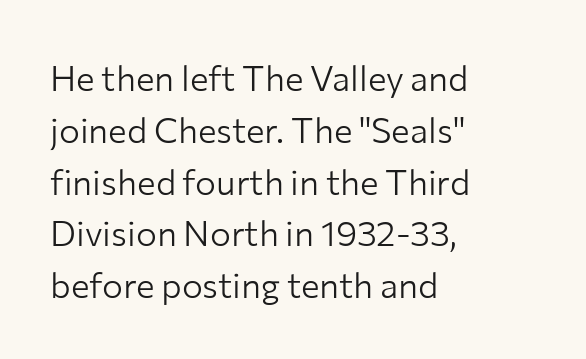
Unbolded letterforms with no extra heft. The face used here is a sans, in the tradition of grotesques and geometrics. Is this a fixed-width face? No — the glyphs have proportional, varying widths. Quick note: not italic, upright. Characters follow at the spacing the type designer built in.
